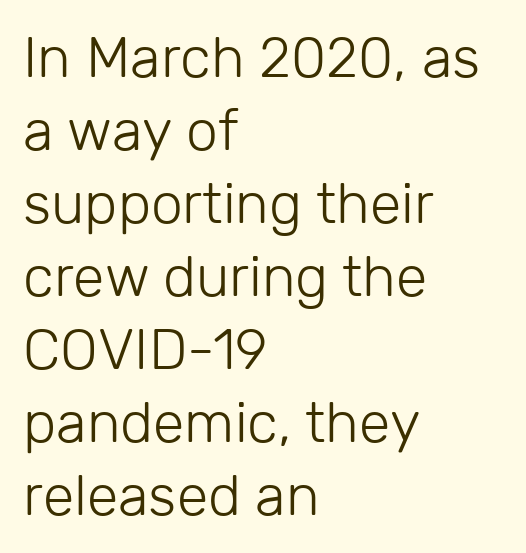
The image shows 57 px light sans-serif type, upright; set left-aligned, normal line spacing (1.28x), normal letter spacing, not underlined; low stroke contrast and a medium x-height.
